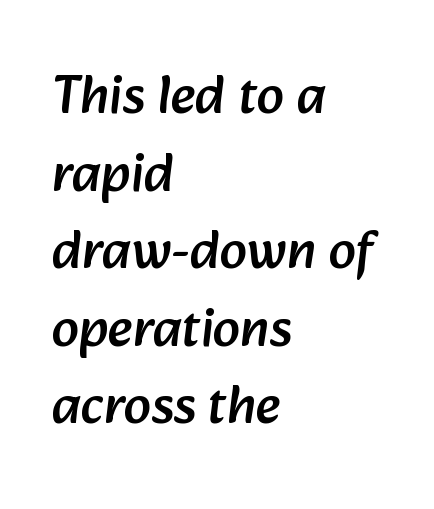
Proportional: the letters do not fall into vertical columns. Caption: standard tracking, unaltered. Where is the straight margin? On the left. Unmarked baselines from the first word to the last. Vertical spacing — default. Each letter's strokes conclude bluntly, with no projecting serifs.
